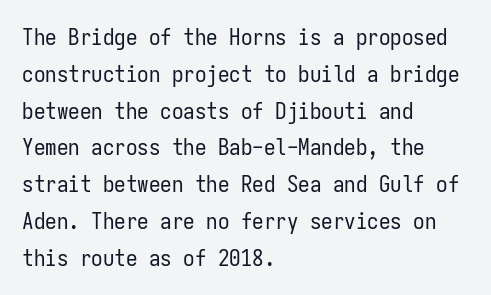
{"italic": "no", "bold": "no", "underline": "no", "align": "left", "line_spacing": "normal", "line_spacing_ratio": 1.6, "letter_spacing": "normal", "letter_spacing_em": 0.0, "glyph_px": 23}
